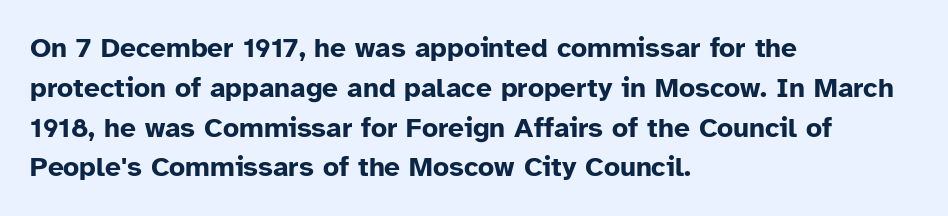
The paragraph has a hard left edge and a soft right edge. Looks like regular typesetting: each glyph gets only the width it needs. I'd call this a sans setting — the letters go barefoot. Each word holds together tightly as a unit, with standard inter-letter gaps. Caption: bold face, heavy strokes.
